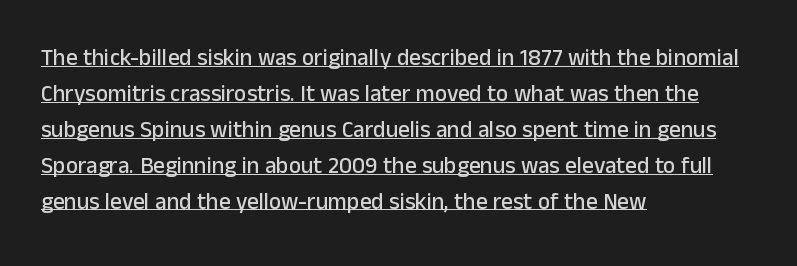
Q: Is the text italic (slanted)? A: No, it is upright.
Q: Is the text underlined? A: Yes.
Q: How is the paragraph aligned? A: Left-aligned.
Q: Is the spacing between letters normal or unusually wide? A: Normal.
Q: Is the spacing between lines tight, normal or loose? A: Normal.
